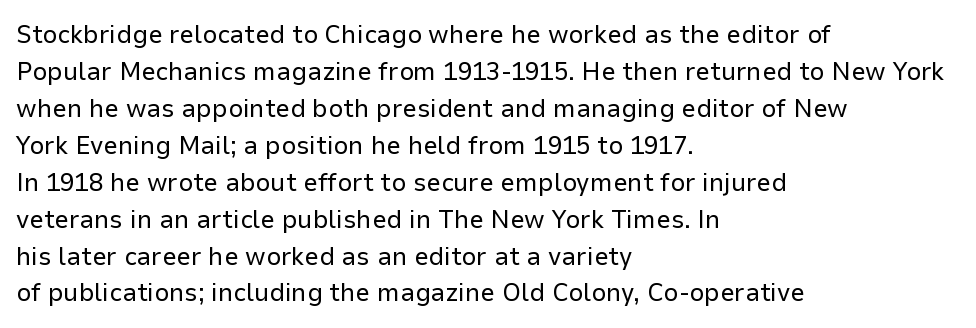
The image shows 26 px text type, upright; set left-aligned, normal line spacing (1.42x), normal letter spacing, not underlined.
